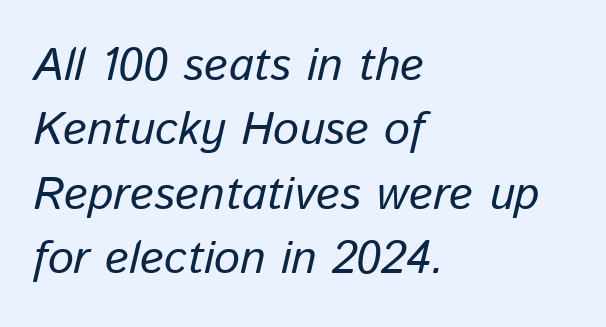
This sample uses an oblique cut, with every glyph tilted off the vertical. The setting favours the left margin, as ordinary paragraphs usually do. Underlining? Definitely not there. Here the designer chose a conventional face with non-uniform glyph widths. Line spacing here is normal. Think standard paragraph weight, or any step lighter than that.
